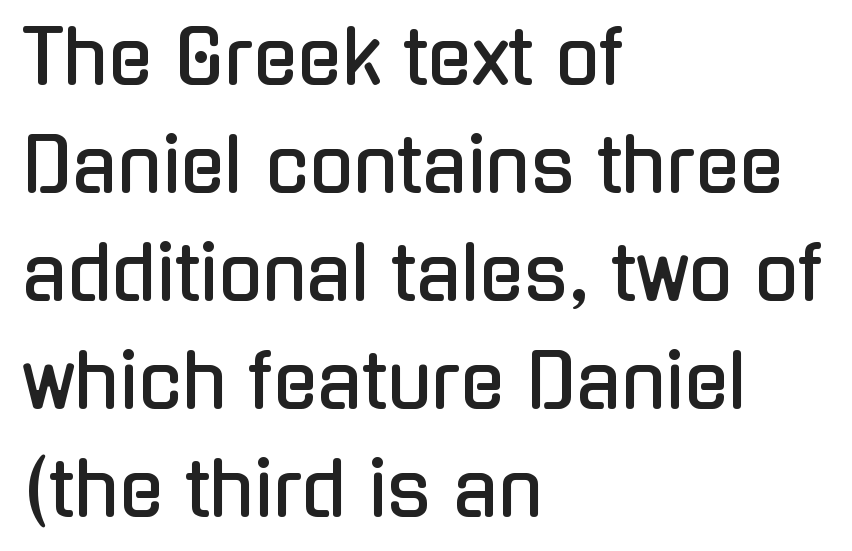
{"serif": "no", "italic": "no", "width": "condensed", "stroke_contrast": "low", "x_height": "medium", "monospaced": "no", "underline": "no", "align": "left", "line_spacing": "normal", "line_spacing_ratio": 1.48, "letter_spacing": "normal", "letter_spacing_em": 0.0, "glyph_px": 73}
